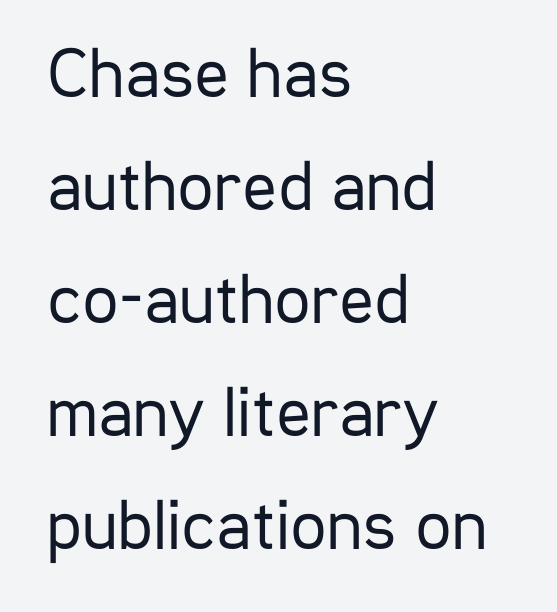
{"serif": "no", "italic": "no", "bold": "no", "weight": "regular", "width": "condensed", "stroke_contrast": "low", "x_height": "medium", "monospaced": "no", "underline": "no", "align": "left", "line_spacing": "normal", "line_spacing_ratio": 1.57, "letter_spacing": "normal", "letter_spacing_em": 0.0, "glyph_px": 72}
